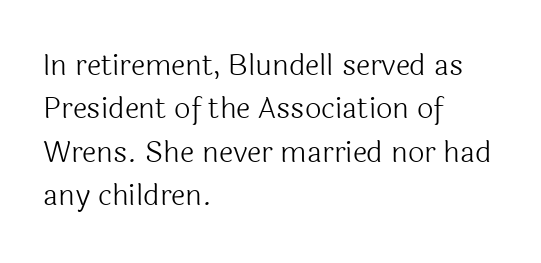
Q: Is the text bold? A: No.
Q: Is the text italic (slanted)? A: No, it is upright.
Q: Is the typeface a serif or a sans-serif typeface? A: Sans-serif.
Q: Is the text underlined? A: No.
Q: How is the paragraph aligned? A: Left-aligned.
Q: Is the spacing between letters normal or unusually wide? A: Normal.
Q: Is the spacing between lines tight, normal or loose? A: Normal.
Q: Width (condensed, normal, or wide)? A: Normal.
Q: x-height? A: Medium.
Q: Monospaced? A: No.
